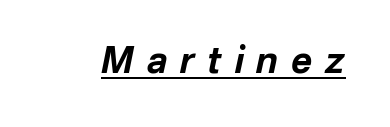
The image shows 36 px bold type, italic (leaning right); set unusually wide letter spacing (+0.36 em), underlined; low stroke contrast and a medium x-height.
